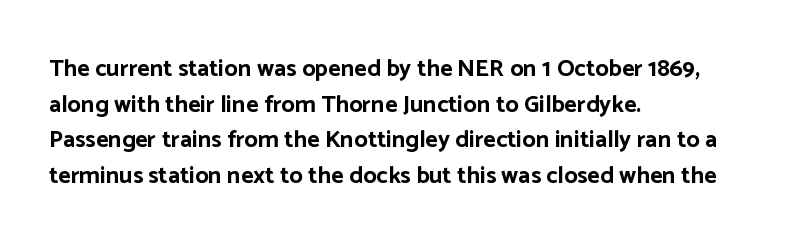
Its strokes are broad and dark, the hallmark of bold type. Short and long lines alike share a common starting point at left. Reading down the column, the eye jumps a familiar distance to each next line. Bare-footed words on every line.
